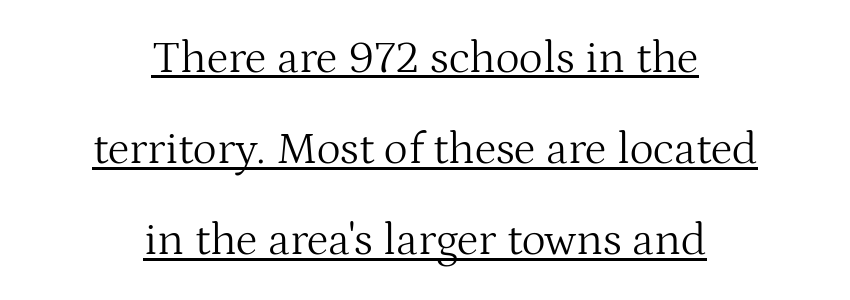
The image shows 46 px light serif type, upright; set centered, loose line spacing (1.98x), normal letter spacing, underlined; medium stroke contrast and a medium x-height.
